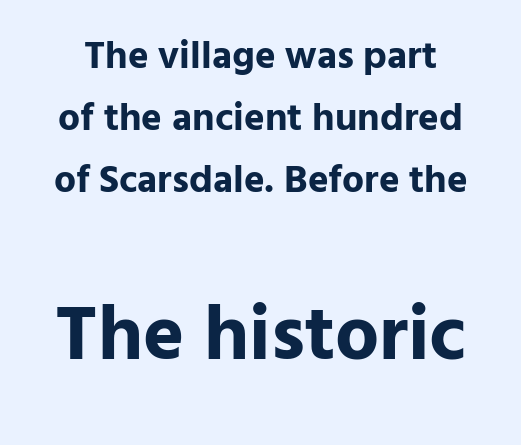
{"serif": "no", "italic": "no", "bold": "yes", "weight": "bold", "width": "normal", "stroke_contrast": "low", "x_height": "medium", "monospaced": "no", "underline": "no", "line_spacing": "normal", "line_spacing_ratio": 1.59, "letter_spacing": "normal", "letter_spacing_em": 0.0, "larger_block": "second", "size_ratio": 2.0, "glyph_px": 78}
